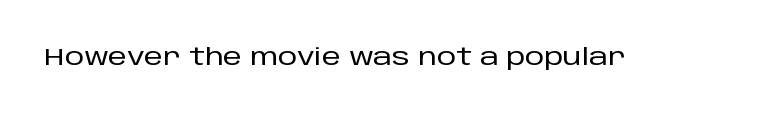
Observe the ordinary spacing: letters are neighbours, not strangers. Underline: absent. Rendered with straight, roman letterforms.
